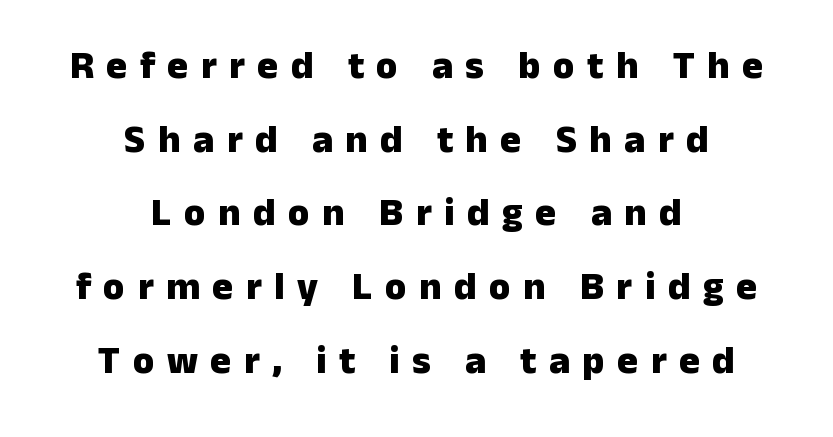
{"serif": "no", "italic": "no", "bold": "yes", "weight": "heavy", "width": "normal", "stroke_contrast": "low", "x_height": "medium", "monospaced": "no", "underline": "no", "align": "center", "line_spacing_ratio": 1.89, "letter_spacing": "wide", "letter_spacing_em": 0.32, "glyph_px": 39}
